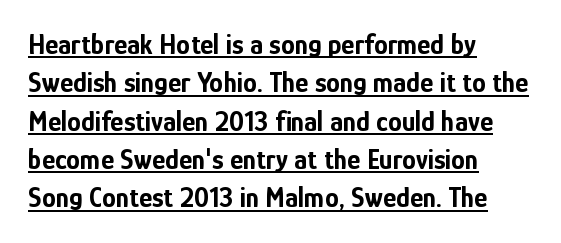
{"serif": "no", "italic": "no", "bold": "yes", "weight": "bold", "width": "condensed", "stroke_contrast": "low", "x_height": "medium", "monospaced": "no", "underline": "yes", "align": "left", "line_spacing": "normal", "line_spacing_ratio": 1.37, "letter_spacing": "normal", "letter_spacing_em": 0.0, "glyph_px": 28}
